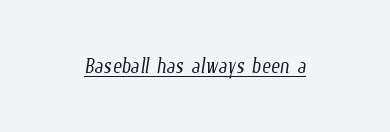
Q: Is the text bold? A: No.
Q: Is the text underlined? A: Yes.
Q: Is the spacing between letters normal or unusually wide? A: Normal.
